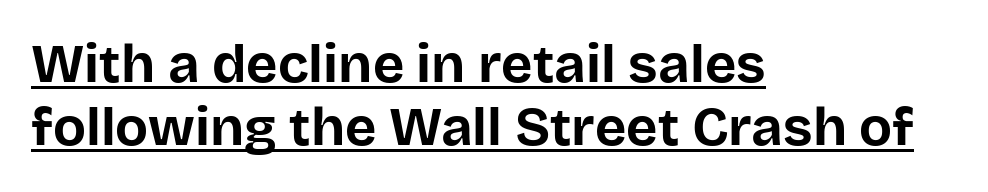
These lines are composed in type without serifs. Caption: standard tracking, unaltered. Each glyph is drawn with heavy, bold strokes. The rendering uses the underline text-decoration. Do the characters align in a grid? No, the font is proportional.
